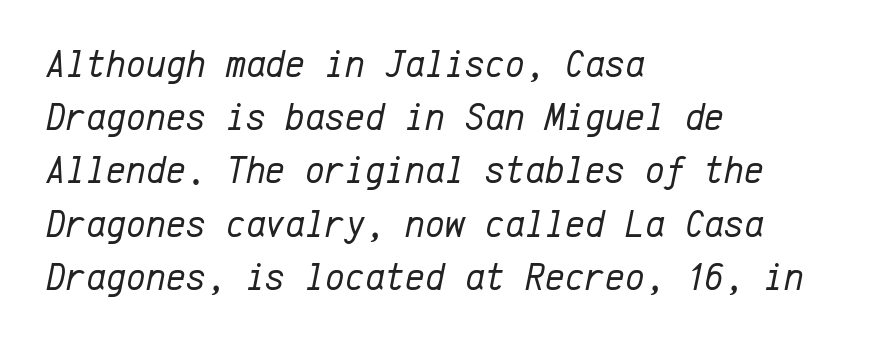
Q: Is the text bold? A: No.
Q: Is the text italic (slanted)? A: Yes, it leans right by about 12 degrees.
Q: Is the text underlined? A: No.
Q: How is the paragraph aligned? A: Left-aligned.
Q: Is the spacing between letters normal or unusually wide? A: Normal.
Q: Is the spacing between lines tight, normal or loose? A: Normal.
Q: Width (condensed, normal, or wide)? A: Normal.
Q: Stroke contrast? A: Low.
Q: x-height? A: Medium.
Q: Monospaced? A: Yes.
